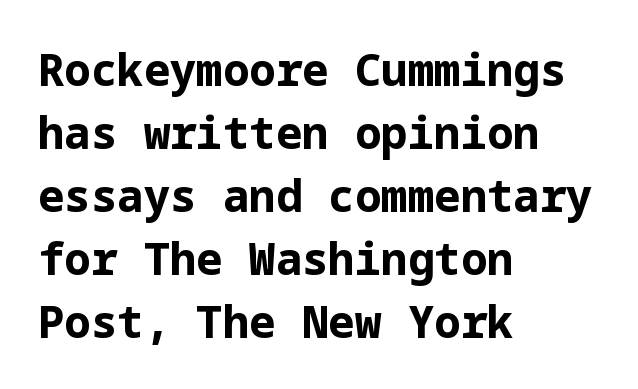
{"serif": "no", "italic": "no", "bold": "yes", "weight": "bold", "width": "normal", "stroke_contrast": "low", "x_height": "medium", "underline": "no", "align": "left", "line_spacing": "normal", "line_spacing_ratio": 1.43, "letter_spacing": "normal", "letter_spacing_em": 0.0, "glyph_px": 44}
